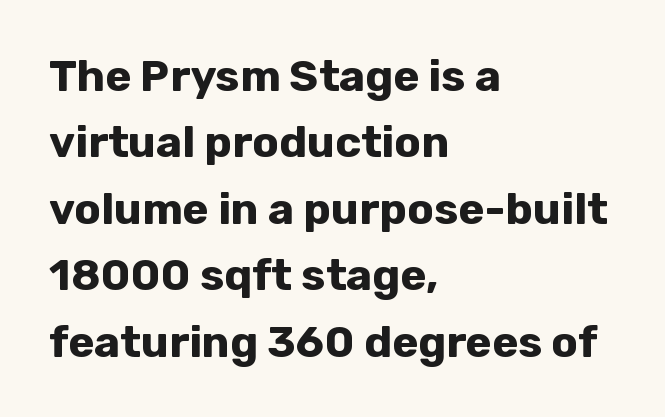
Q: Is the text bold? A: Yes.
Q: Is the text italic (slanted)? A: No, it is upright.
Q: Is the typeface a serif or a sans-serif typeface? A: Sans-serif.
Q: Is the text underlined? A: No.
Q: How is the paragraph aligned? A: Left-aligned.
Q: Is the spacing between letters normal or unusually wide? A: Normal.
Q: Is the spacing between lines tight, normal or loose? A: Normal.
Q: Width (condensed, normal, or wide)? A: Normal.
Q: Stroke contrast? A: Low.
Q: x-height? A: Medium.
Q: Monospaced? A: No.
